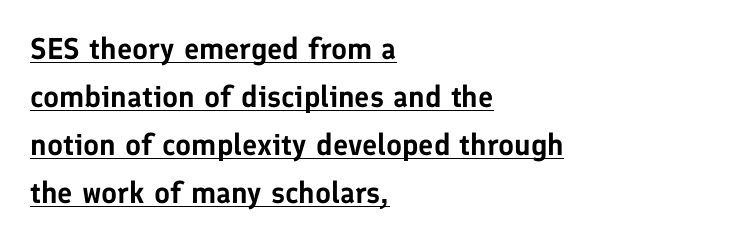
Designer's note — italics off, roman on. These lines are rendered in a variable-pitch font. To sum up the face: it is a sans, with no serifs. Where is the straight margin? On the left. Compared with typical body copy, the letter spacing here is the same.
